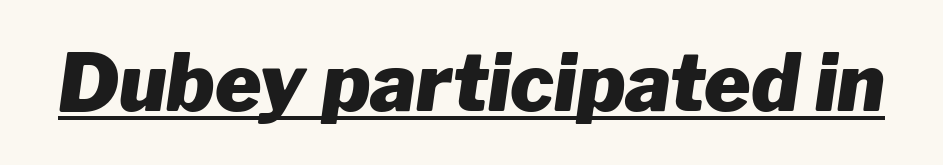
The image shows 79 px heavy type, italic (leaning right); set normal letter spacing, underlined; low stroke contrast and a medium x-height.
